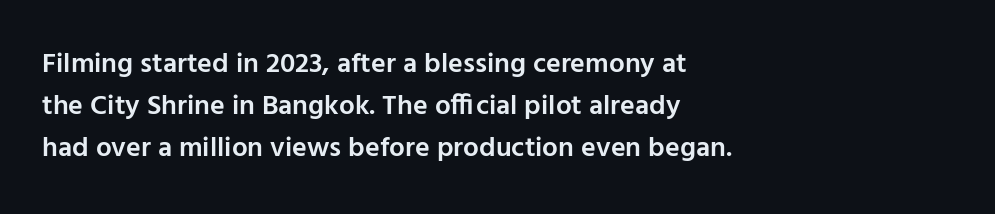
Spacing verdict: proportional, widths tailored to each character. Compared with a centered layout, this one pins lines to the left instead. As a designer I'd log this as weight 600, semibold. Style check: upright. Normally led — the rows are evenly, conventionally spaced. Nothing unusual about the tracking: characters are spaced as the font intends.
